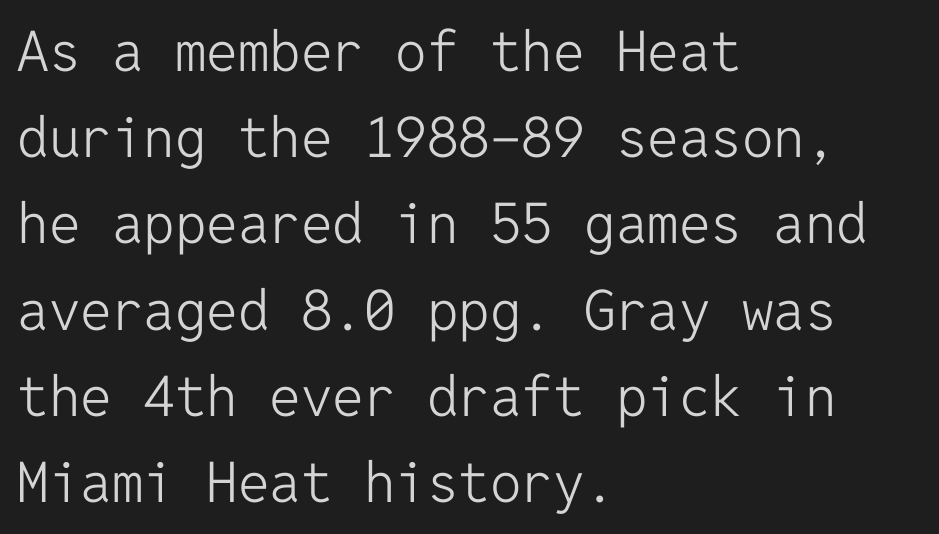
The image shows 56 px light sans-serif type, upright, monospaced; set left-aligned, normal line spacing (1.54x), normal letter spacing, not underlined; low stroke contrast and a medium x-height.
